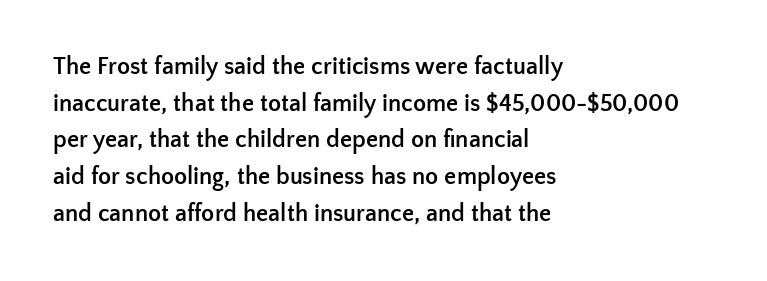
{"italic": "no", "bold": "yes", "underline": "no", "align": "left", "line_spacing": "normal", "line_spacing_ratio": 1.53, "letter_spacing": "normal", "letter_spacing_em": 0.0, "glyph_px": 24}
